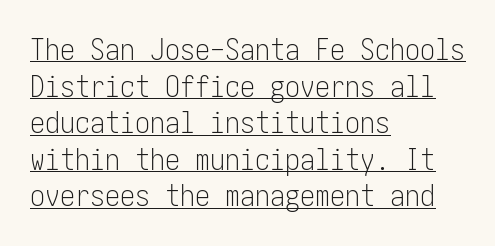
Q: Is the text bold? A: No.
Q: Is the text italic (slanted)? A: No, it is upright.
Q: Is the typeface a serif or a sans-serif typeface? A: Sans-serif.
Q: Is the text underlined? A: Yes.
Q: How is the paragraph aligned? A: Left-aligned.
Q: Is the spacing between letters normal or unusually wide? A: Normal.
Q: Width (condensed, normal, or wide)? A: Condensed.
Q: Stroke contrast? A: Low.
Q: x-height? A: Medium.
